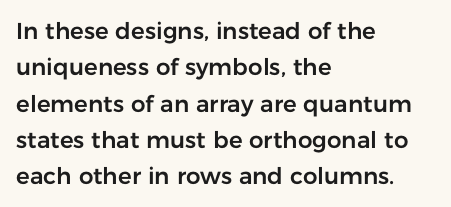
{"italic": "no", "underline": "no", "align": "left", "line_spacing": "normal", "line_spacing_ratio": 1.58, "letter_spacing": "normal", "letter_spacing_em": 0.0, "glyph_px": 23}
